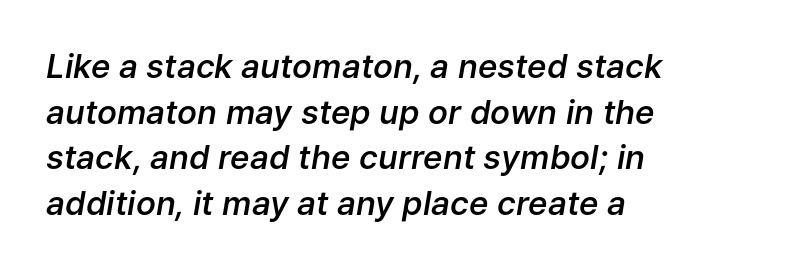
The image shows 33 px semibold type, italic (leaning right); set left-aligned, normal line spacing (1.38x), normal letter spacing, not underlined; low stroke contrast and a medium x-height.
